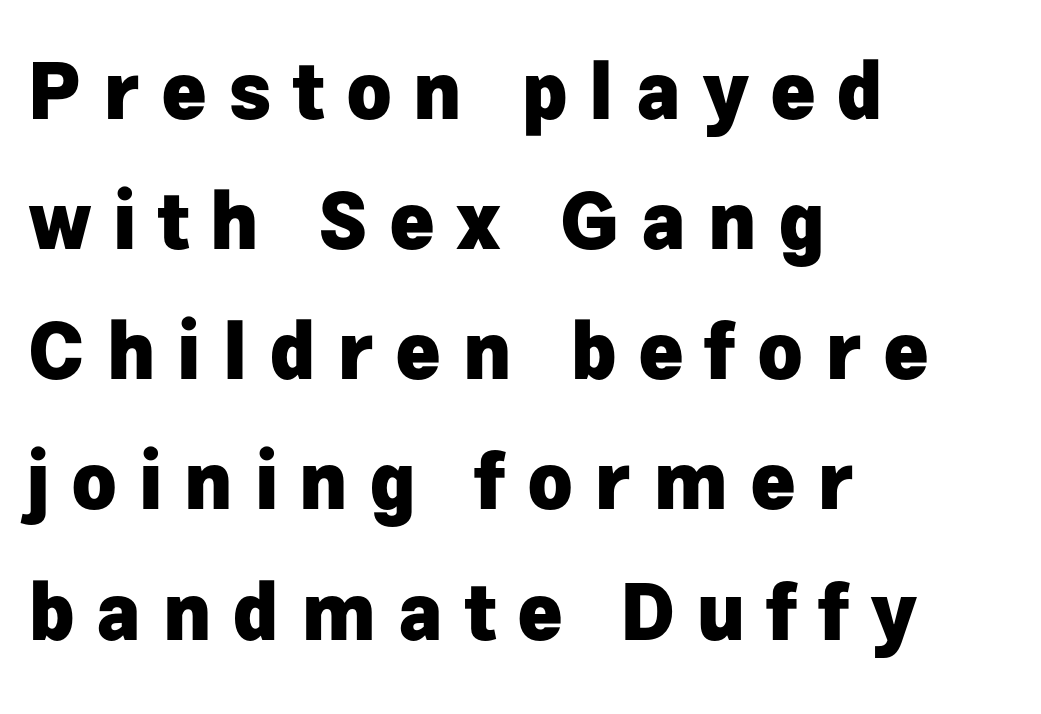
Q: Is the text bold? A: Yes.
Q: Is the text italic (slanted)? A: No, it is upright.
Q: Is the typeface a serif or a sans-serif typeface? A: Sans-serif.
Q: Is the text underlined? A: No.
Q: How is the paragraph aligned? A: Left-aligned.
Q: Is the spacing between letters normal or unusually wide? A: Unusually wide.
Q: Is the spacing between lines tight, normal or loose? A: Normal.
Q: Width (condensed, normal, or wide)? A: Normal.
Q: Stroke contrast? A: Low.
Q: x-height? A: Medium.
Q: Monospaced? A: No.
